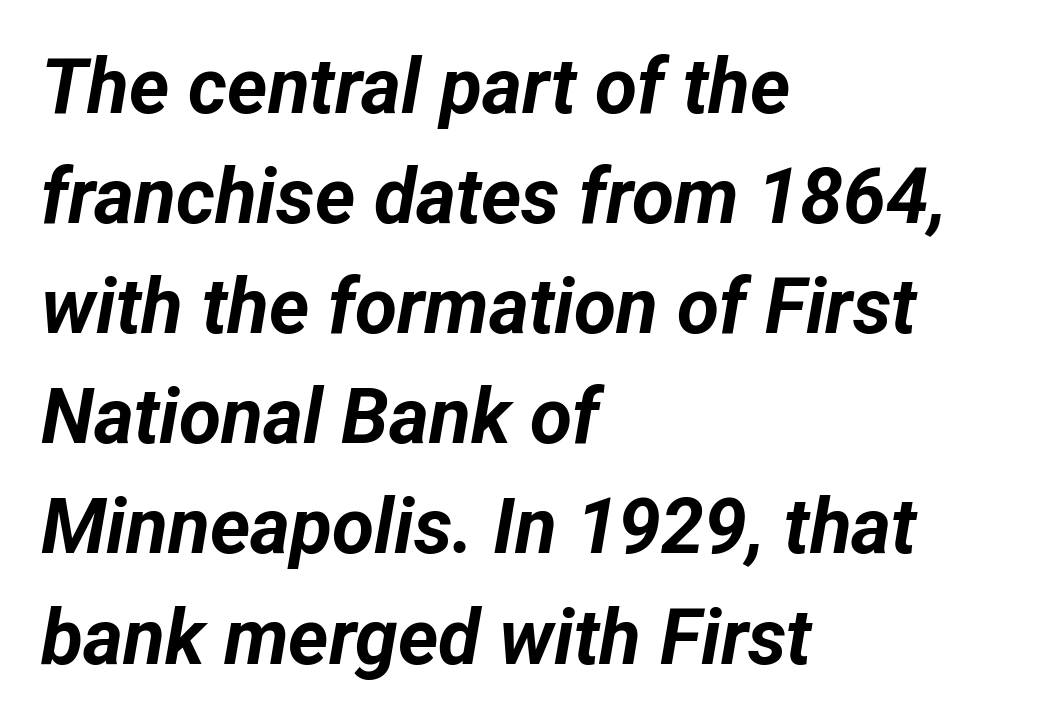
Weight check: bold — yes, fully. Spacing verdict: proportional, widths tailored to each character. How would I describe the line gaps? Plain and ordinary. Type without underlining.
